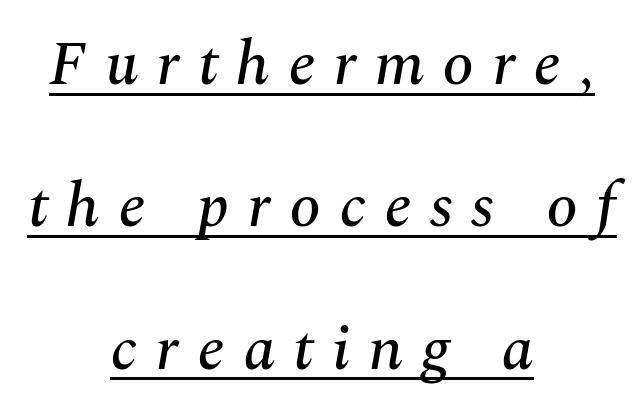
Q: Is the text italic (slanted)? A: Yes, it leans right by about 10 degrees.
Q: Is the typeface a serif or a sans-serif typeface? A: Serif.
Q: Is the text underlined? A: Yes.
Q: How is the paragraph aligned? A: Centered.
Q: Is the spacing between letters normal or unusually wide? A: Unusually wide.
Q: Is the spacing between lines tight, normal or loose? A: Loose.
Q: Width (condensed, normal, or wide)? A: Normal.
Q: Stroke contrast? A: Medium.
Q: x-height? A: Medium.
Q: Monospaced? A: No.
